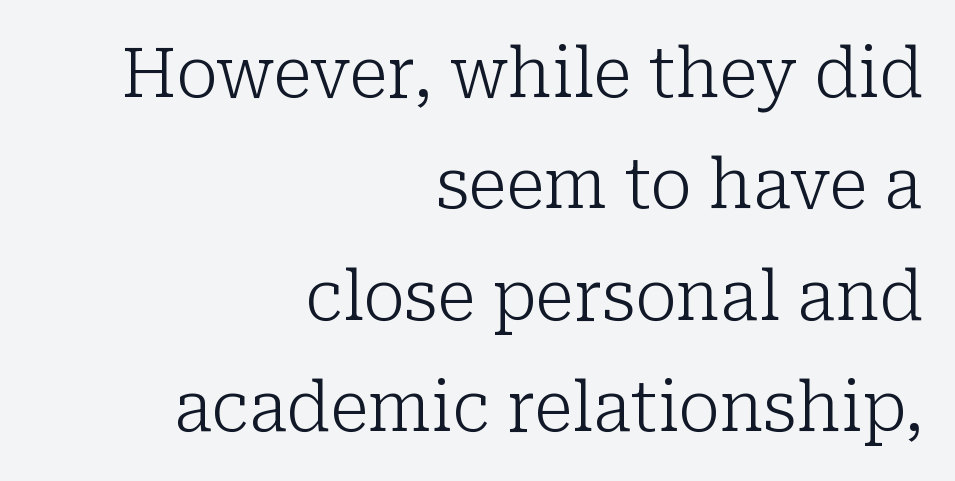
The image shows 70 px light serif type, upright; set right-aligned, normal line spacing (1.59x), normal letter spacing, not underlined; low stroke contrast and a medium x-height.
